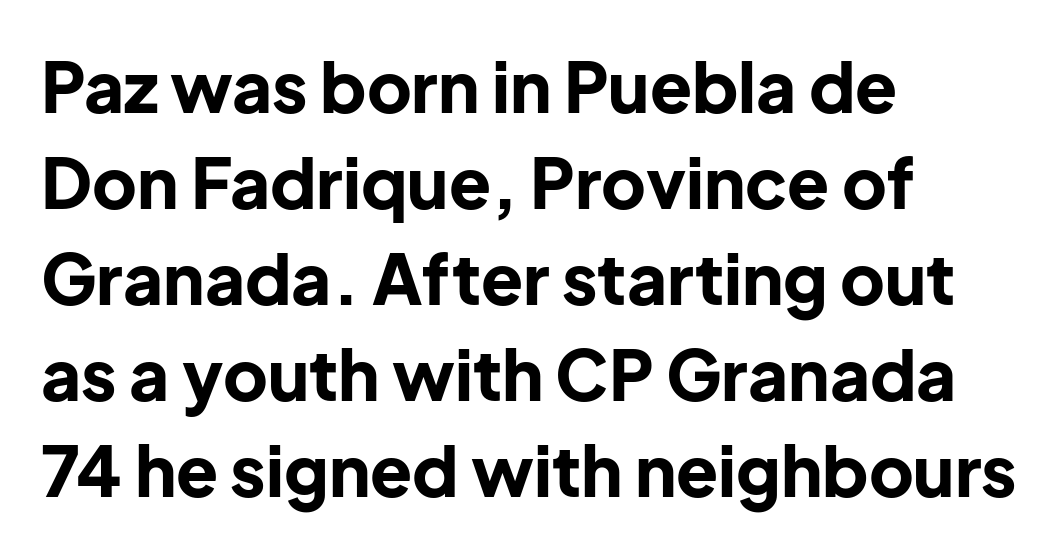
Q: Is the text bold? A: Yes.
Q: Is the text italic (slanted)? A: No, it is upright.
Q: Is the typeface a serif or a sans-serif typeface? A: Sans-serif.
Q: Is the text underlined? A: No.
Q: How is the paragraph aligned? A: Left-aligned.
Q: Is the spacing between letters normal or unusually wide? A: Normal.
Q: Is the spacing between lines tight, normal or loose? A: Normal.
Q: Width (condensed, normal, or wide)? A: Normal.
Q: Stroke contrast? A: Low.
Q: x-height? A: Medium.
Q: Monospaced? A: No.
